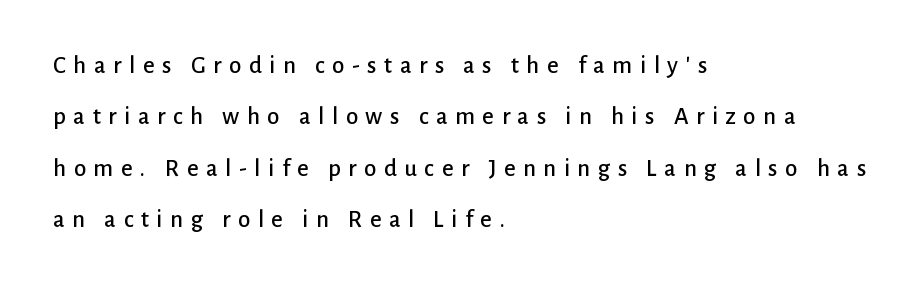
Q: Is the text italic (slanted)? A: No, it is upright.
Q: Is the text underlined? A: No.
Q: How is the paragraph aligned? A: Left-aligned.
Q: Is the spacing between letters normal or unusually wide? A: Unusually wide.
Q: Is the spacing between lines tight, normal or loose? A: Loose.
